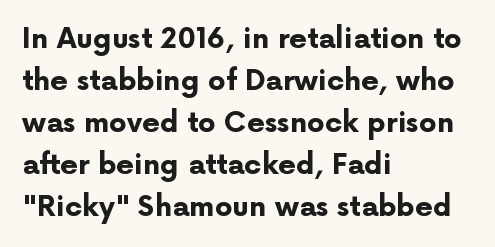
{"serif": "no", "italic": "no", "bold": "yes", "weight": "bold", "width": "normal", "stroke_contrast": "low", "x_height": "medium", "monospaced": "no", "underline": "no", "align": "left", "line_spacing": "normal", "line_spacing_ratio": 1.5, "letter_spacing": "normal", "letter_spacing_em": 0.0, "glyph_px": 28}
